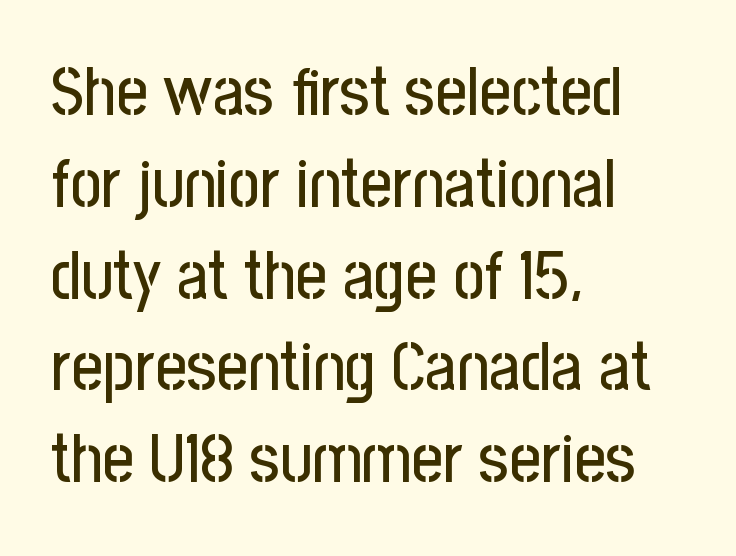
Q: Is the text italic (slanted)? A: No, it is upright.
Q: Is the typeface a serif or a sans-serif typeface? A: Sans-serif.
Q: Is the text underlined? A: No.
Q: How is the paragraph aligned? A: Left-aligned.
Q: Is the spacing between letters normal or unusually wide? A: Normal.
Q: Is the spacing between lines tight, normal or loose? A: Normal.
Q: Width (condensed, normal, or wide)? A: Condensed.
Q: Stroke contrast? A: Low.
Q: x-height? A: Medium.
Q: Monospaced? A: No.
